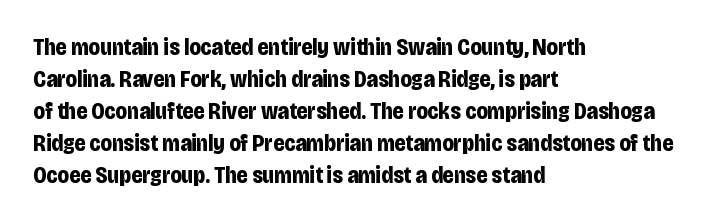
Q: Is the text bold? A: Yes.
Q: Is the text italic (slanted)? A: No, it is upright.
Q: Is the text underlined? A: No.
Q: How is the paragraph aligned? A: Left-aligned.
Q: Is the spacing between letters normal or unusually wide? A: Normal.
Q: Is the spacing between lines tight, normal or loose? A: Normal.
